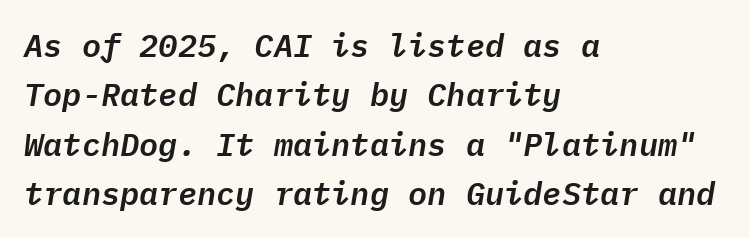
Q: Is the text italic (slanted)? A: Yes, it leans right by about 9 degrees.
Q: Is the text underlined? A: No.
Q: How is the paragraph aligned? A: Left-aligned.
Q: Is the spacing between letters normal or unusually wide? A: Normal.
Q: Is the spacing between lines tight, normal or loose? A: Normal.
Q: Width (condensed, normal, or wide)? A: Normal.
Q: Stroke contrast? A: Low.
Q: x-height? A: Medium.
Q: Monospaced? A: Yes.
